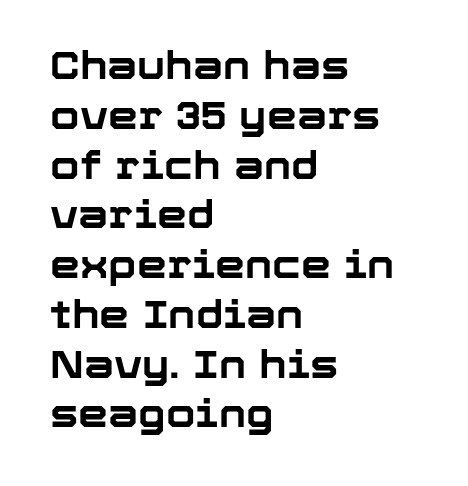
{"serif": "no", "italic": "no", "bold": "yes", "weight": "bold", "width": "normal", "stroke_contrast": "low", "x_height": "medium", "monospaced": "no", "underline": "no", "align": "left", "line_spacing": "normal", "line_spacing_ratio": 1.31, "letter_spacing": "normal", "letter_spacing_em": 0.0, "glyph_px": 38}
